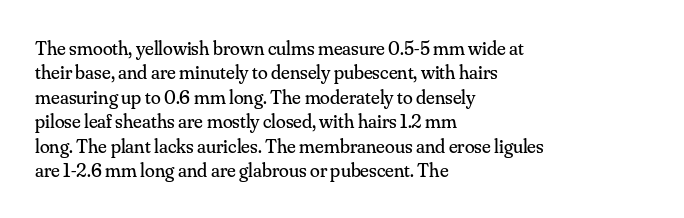
Q: Is the text bold? A: No.
Q: Is the text italic (slanted)? A: No, it is upright.
Q: Is the text underlined? A: No.
Q: How is the paragraph aligned? A: Left-aligned.
Q: Is the spacing between letters normal or unusually wide? A: Normal.
